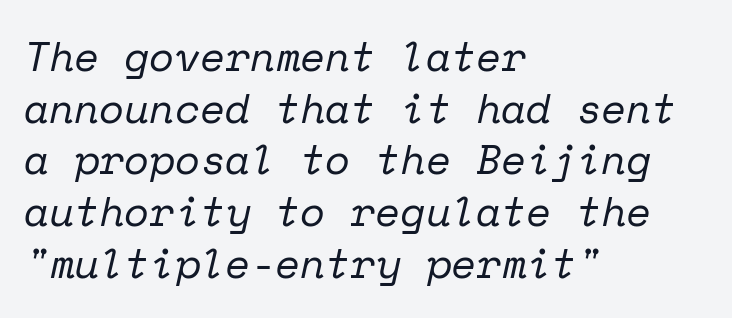
Q: Is the text bold? A: No.
Q: Is the text italic (slanted)? A: Yes, it leans right by about 12 degrees.
Q: Is the typeface a serif or a sans-serif typeface? A: Serif.
Q: Is the text underlined? A: No.
Q: How is the paragraph aligned? A: Left-aligned.
Q: Is the spacing between letters normal or unusually wide? A: Normal.
Q: Is the spacing between lines tight, normal or loose? A: Normal.
Q: Width (condensed, normal, or wide)? A: Normal.
Q: Stroke contrast? A: Low.
Q: x-height? A: Medium.
Q: Monospaced? A: Yes.
